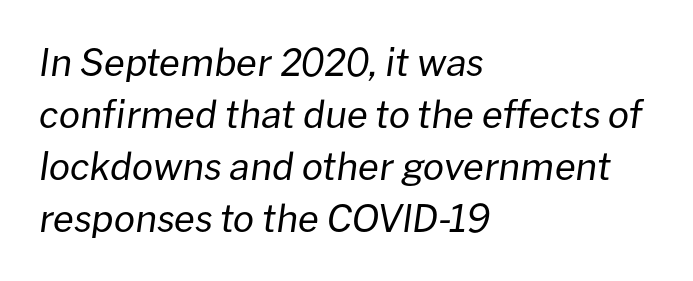
The image shows 38 px regular-weight type, italic (leaning right); set left-aligned, normal line spacing (1.37x), normal letter spacing, not underlined; low stroke contrast and a medium x-height.
